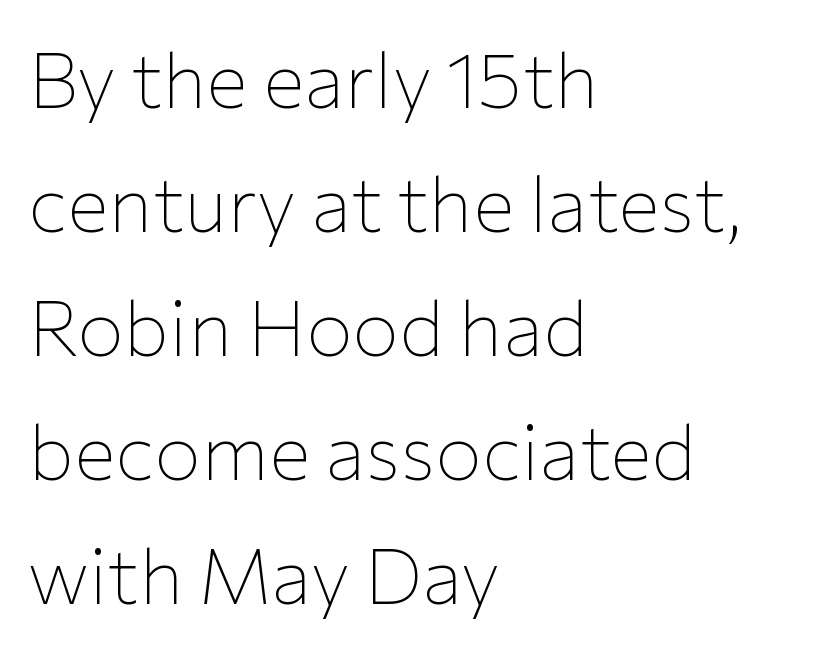
Is this a fixed-width face? No — the glyphs have proportional, varying widths. Weight class: somewhere from thin through regular. The passage is arranged the way most books set body copy — flush left. These lines were composed using upright roman letters. This rendering leaves character spacing at its baseline value. The block of text has a typical density, with ordinary space between rows.
